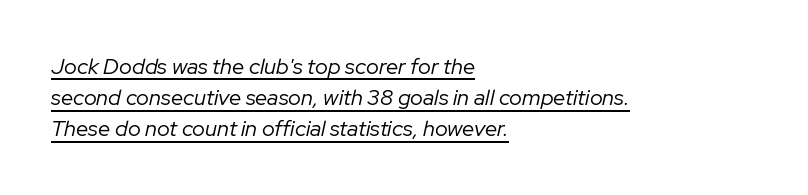
Nothing heavy about these letters — not bold at all. This sample uses plain, unmodified letter spacing. The passage shown stacks its lines at a standard gap. The rendering uses the underline text-decoration. Italic? Definitely — the glyphs are oblique. Casual observation: everything's shoved over to the left.
